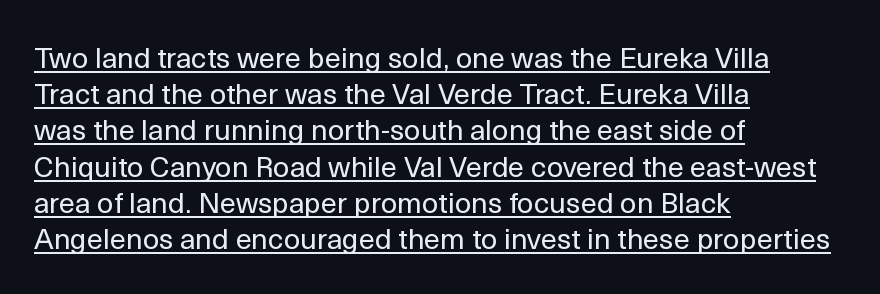
{"serif": "no", "italic": "no", "bold": "no", "weight": "regular", "width": "normal", "x_height": "medium", "monospaced": "no", "underline": "yes", "align": "left", "line_spacing": "normal", "line_spacing_ratio": 1.25, "letter_spacing": "normal", "letter_spacing_em": 0.0, "glyph_px": 29}
